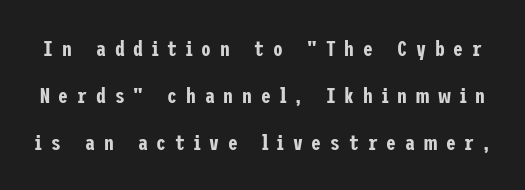
Q: Is the text italic (slanted)? A: No, it is upright.
Q: Is the text underlined? A: No.
Q: Is the spacing between letters normal or unusually wide? A: Unusually wide.
Q: Is the spacing between lines tight, normal or loose? A: Loose.
